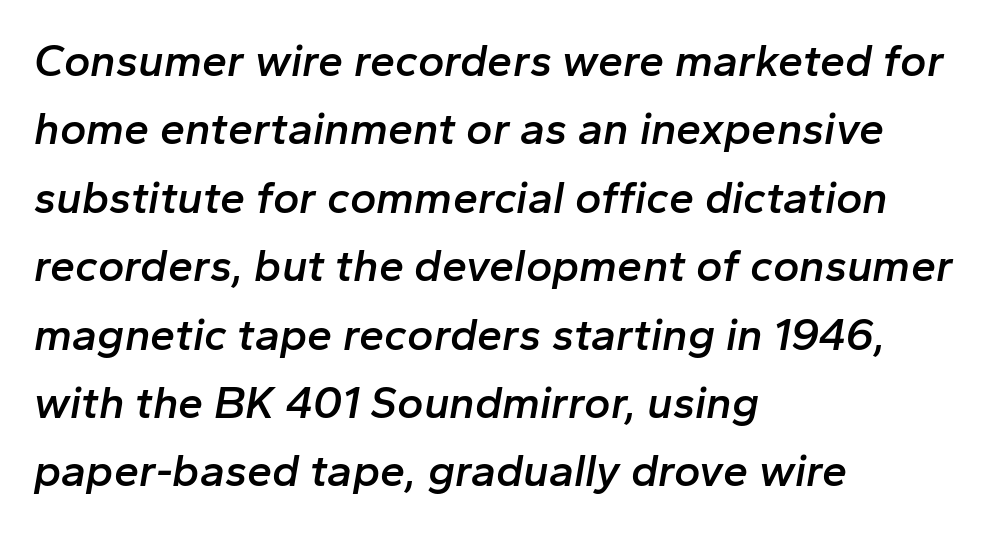
Q: Is the text bold? A: Semi-bold.
Q: Is the text italic (slanted)? A: Yes, it leans right by about 10 degrees.
Q: Is the text underlined? A: No.
Q: How is the paragraph aligned? A: Left-aligned.
Q: Is the spacing between letters normal or unusually wide? A: Normal.
Q: Is the spacing between lines tight, normal or loose? A: Normal.
Q: Width (condensed, normal, or wide)? A: Normal.
Q: Stroke contrast? A: Low.
Q: x-height? A: Medium.
Q: Monospaced? A: No.
